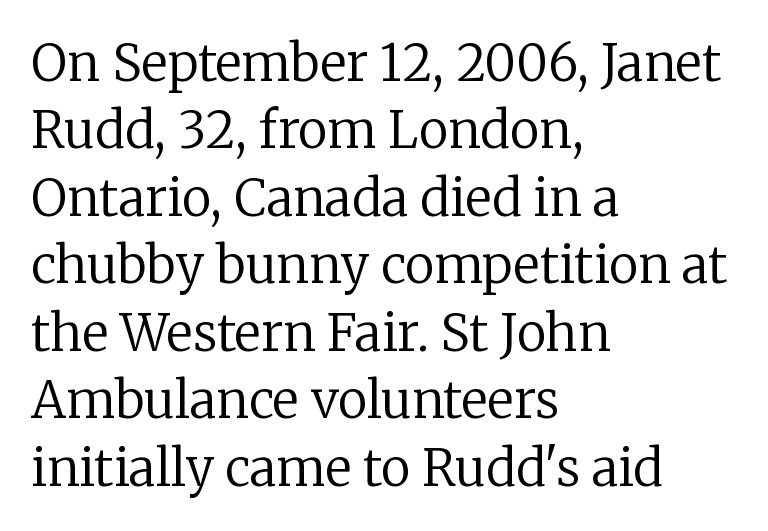
{"serif": "yes", "italic": "no", "bold": "no", "weight": "regular", "width": "normal", "stroke_contrast": "low", "x_height": "medium", "monospaced": "no", "underline": "no", "align": "left", "line_spacing": "normal", "line_spacing_ratio": 1.35, "letter_spacing": "normal", "letter_spacing_em": 0.0, "glyph_px": 50}
